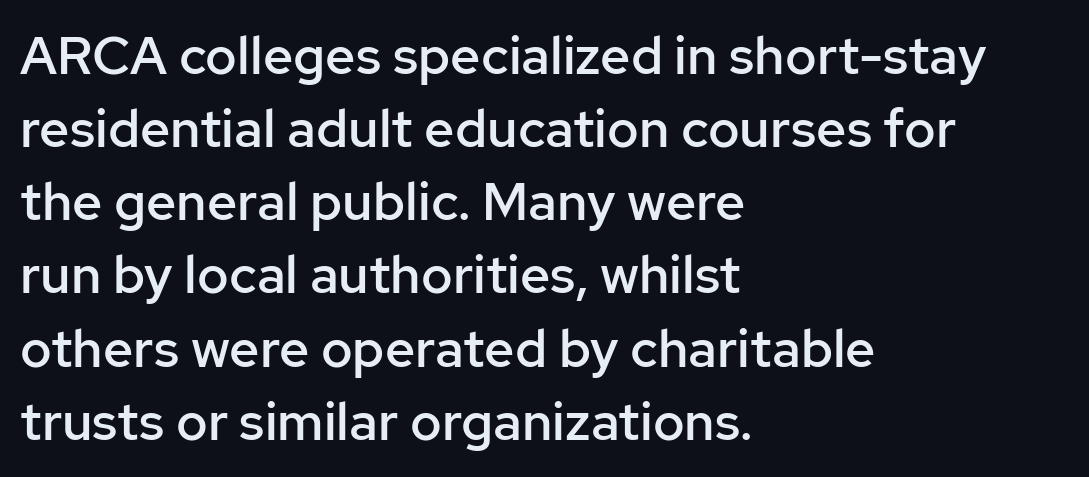
Q: Is the text bold? A: Semi-bold.
Q: Is the text italic (slanted)? A: No, it is upright.
Q: Is the typeface a serif or a sans-serif typeface? A: Sans-serif.
Q: Is the text underlined? A: No.
Q: How is the paragraph aligned? A: Left-aligned.
Q: Is the spacing between letters normal or unusually wide? A: Normal.
Q: Is the spacing between lines tight, normal or loose? A: Normal.
Q: Width (condensed, normal, or wide)? A: Normal.
Q: Stroke contrast? A: Low.
Q: x-height? A: Medium.
Q: Monospaced? A: No.
